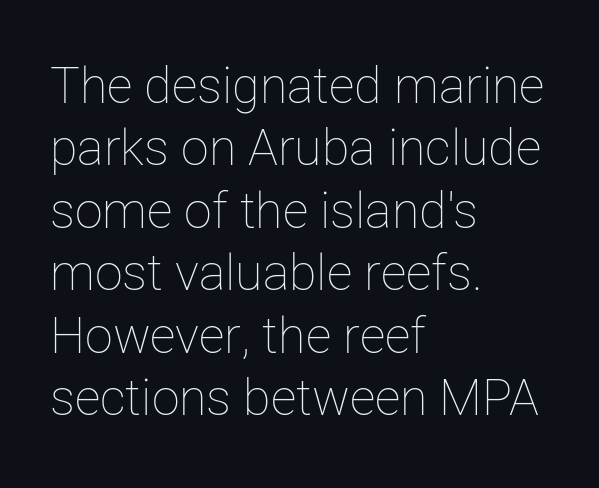
{"italic": "no", "bold": "no", "weight": "thin", "width": "normal", "stroke_contrast": "low", "x_height": "medium", "monospaced": "no", "underline": "no", "align": "left", "line_spacing": "normal", "line_spacing_ratio": 1.25, "letter_spacing": "normal", "letter_spacing_em": 0.0, "glyph_px": 50}
